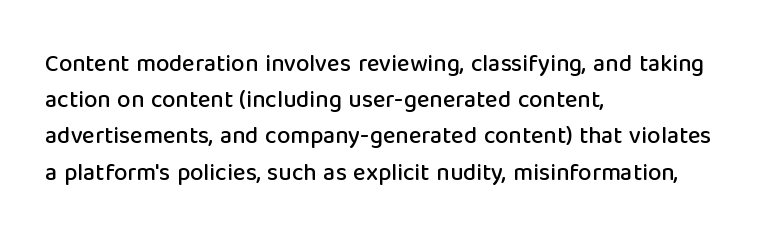
The image shows 24 px text type, upright; set left-aligned, normal line spacing (1.51x), normal letter spacing, not underlined.
